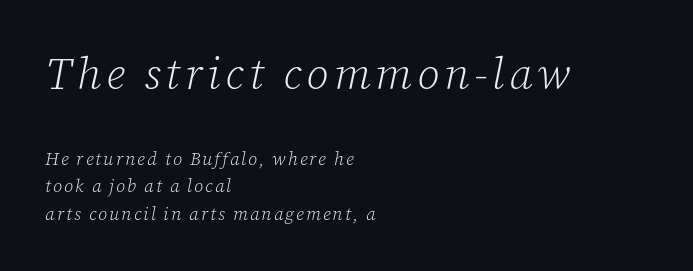
The rendering uses natural spacing where letterforms have individual widths. Little horizontal feet cap the strokes, marking this as serif type. Between these two stacked blocks, the higher one wins on size. Glance below the letters and you will spot only blank space.
